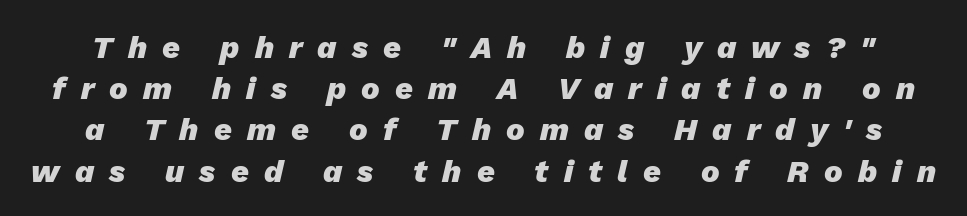
The lettering tilts uniformly, giving the passage an italic look. This rendering widens character spacing well past its baseline value. Words float on clear page, feet unadorned. The strokes are fattened all the way to bold. One glance says typical: line gaps are just what's usual. A typesetter would call this proportional, since set widths differ per character.
